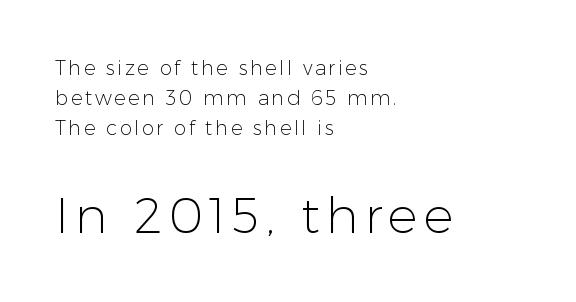
{"serif": "no", "italic": "no", "bold": "no", "weight": "light", "width": "normal", "stroke_contrast": "low", "x_height": "medium", "monospaced": "no", "underline": "no", "align": "left", "line_spacing": "normal", "line_spacing_ratio": 1.49, "larger_block": "second", "size_ratio": 2.5, "glyph_px": 50}
